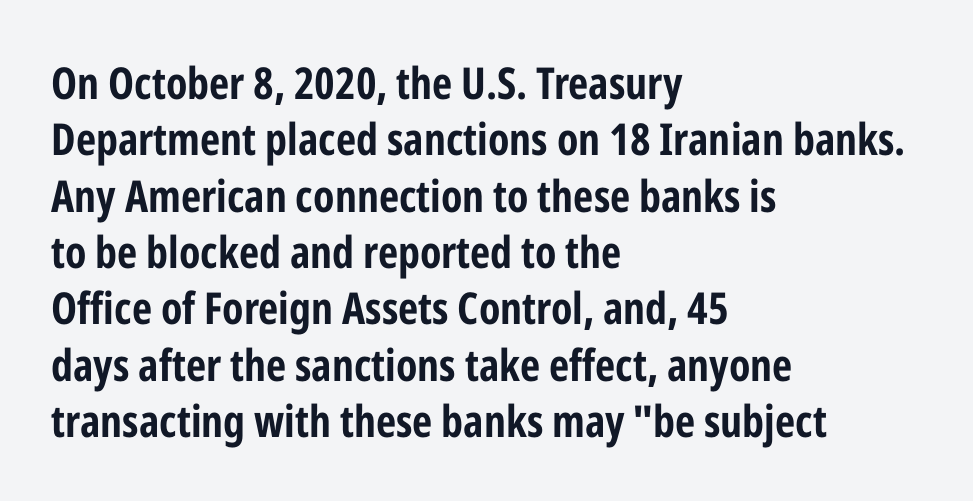
The image shows 44 px bold, condensed sans-serif type, upright; set left-aligned, normal line spacing (1.28x), normal letter spacing, not underlined; low stroke contrast and a medium x-height.
